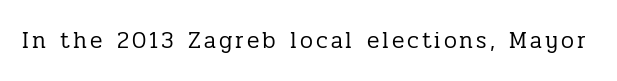
The image shows 23 px text type, upright; set not underlined.
